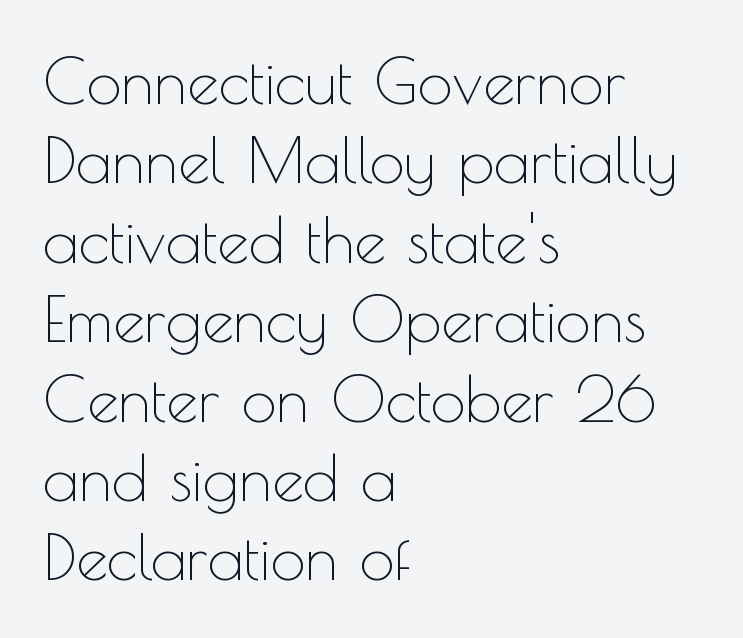
Compared with typical paragraphs, the rows here are spaced about the same. Classification — sans serif. Just letters on the line, the space beneath them empty. The text block is weighted toward the left margin, trailing off unevenly rightward. Stems and bowls with no extra thickness — not bold. How are the letters spaced? Ordinarily, with no added tracking.
